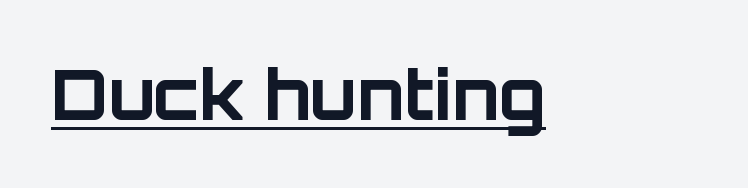
Q: Is the text bold? A: Yes.
Q: Is the text italic (slanted)? A: No, it is upright.
Q: Is the typeface a serif or a sans-serif typeface? A: Sans-serif.
Q: Is the text underlined? A: Yes.
Q: Is the spacing between letters normal or unusually wide? A: Normal.
Q: Width (condensed, normal, or wide)? A: Normal.
Q: Stroke contrast? A: Low.
Q: x-height? A: Large.
Q: Monospaced? A: No.
